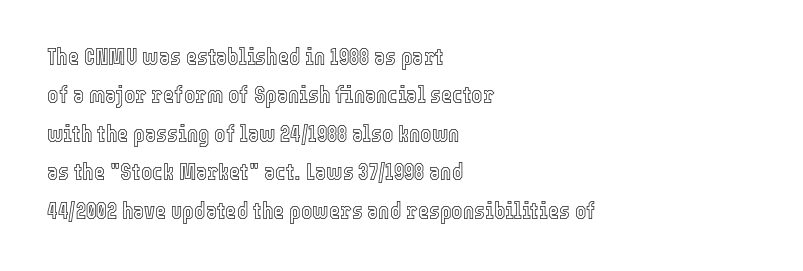
The image shows 24 px text type, upright; set left-aligned, normal line spacing (1.6x), normal letter spacing, not underlined.
